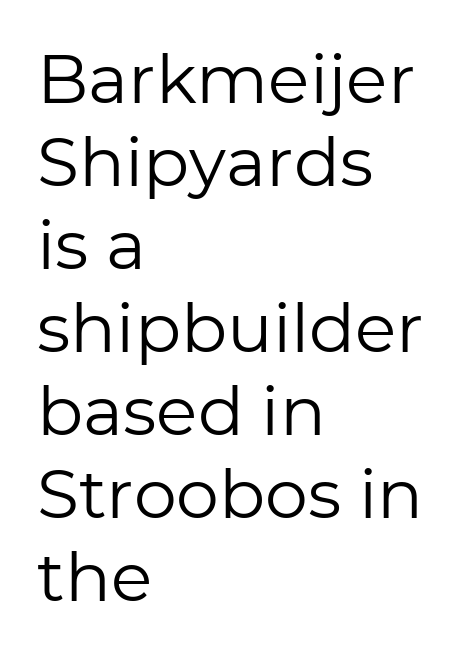
Q: Is the text bold? A: No.
Q: Is the text italic (slanted)? A: No, it is upright.
Q: Is the typeface a serif or a sans-serif typeface? A: Sans-serif.
Q: Is the text underlined? A: No.
Q: How is the paragraph aligned? A: Left-aligned.
Q: Is the spacing between letters normal or unusually wide? A: Normal.
Q: Width (condensed, normal, or wide)? A: Normal.
Q: Stroke contrast? A: Low.
Q: x-height? A: Medium.
Q: Monospaced? A: No.
